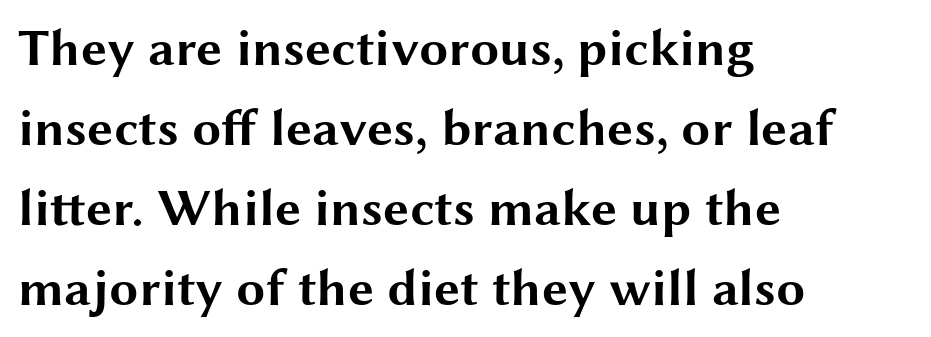
{"serif": "no", "italic": "no", "bold": "yes", "weight": "bold", "width": "wide", "stroke_contrast": "medium", "x_height": "medium", "monospaced": "no", "underline": "no", "align": "left", "line_spacing": "normal", "line_spacing_ratio": 1.54, "letter_spacing": "normal", "letter_spacing_em": 0.0, "glyph_px": 52}
